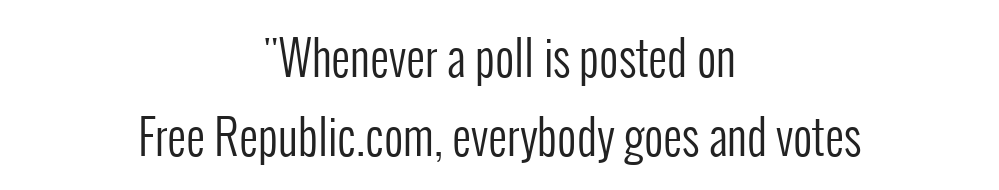
{"serif": "no", "italic": "no", "bold": "no", "weight": "regular", "width": "condensed", "stroke_contrast": "low", "x_height": "medium", "monospaced": "no", "underline": "no", "align": "center", "line_spacing": "normal", "line_spacing_ratio": 1.68, "letter_spacing": "normal", "letter_spacing_em": 0.0, "glyph_px": 47}
